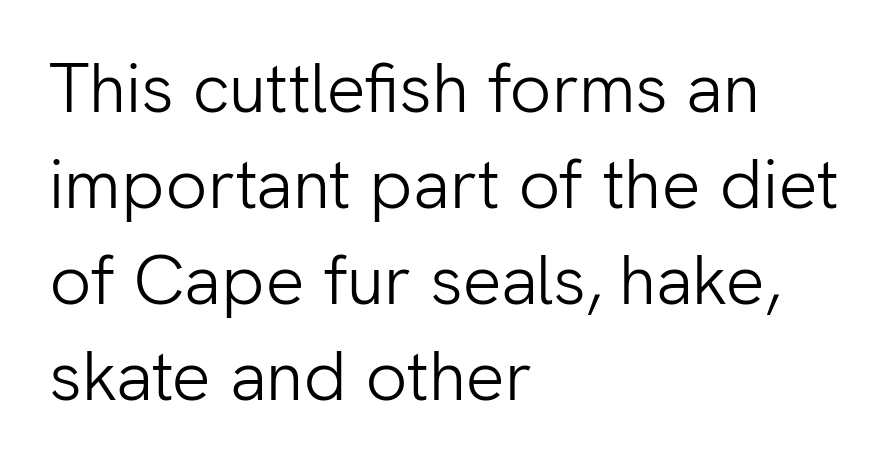
Short and long lines alike share a common starting point at left. Words float on clear page, feet unadorned. Reading down the column, the eye jumps a familiar distance to each next line. The letters stand straight up with perfectly vertical stems. Nothing heavy about these letters — not bold at all.
